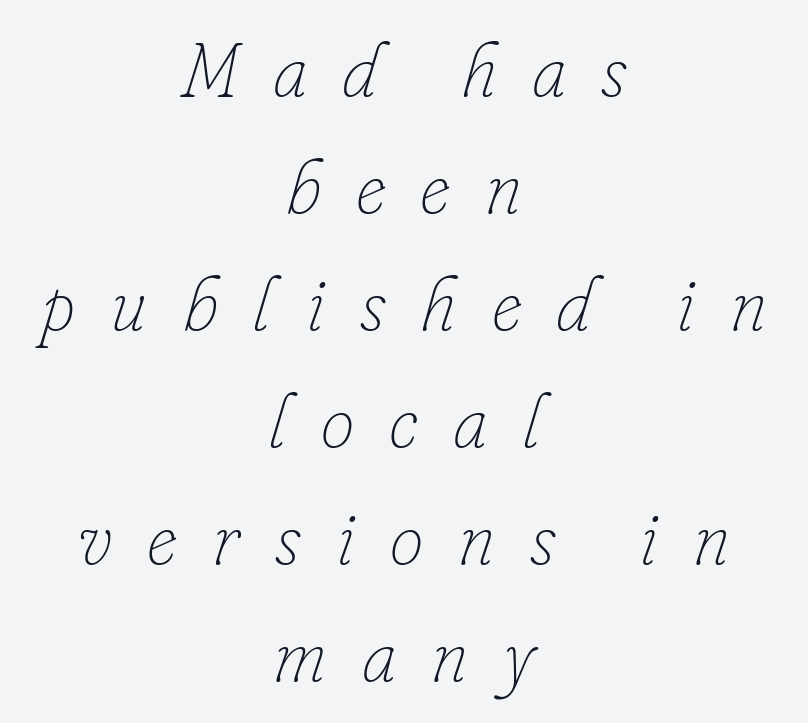
The image shows 76 px thin type, italic (leaning right); set centered, normal line spacing (1.54x), unusually wide letter spacing (+0.46 em), not underlined; low stroke contrast and a small x-height.
